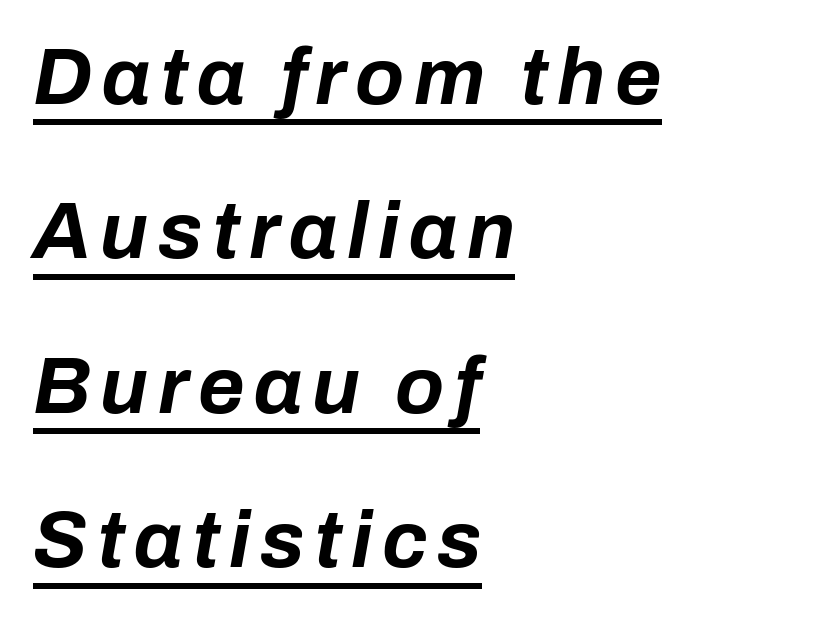
Q: Is the text bold? A: Yes.
Q: Is the text italic (slanted)? A: Yes, it leans right by about 10 degrees.
Q: Is the text underlined? A: Yes.
Q: How is the paragraph aligned? A: Left-aligned.
Q: Is the spacing between lines tight, normal or loose? A: Loose.
Q: Width (condensed, normal, or wide)? A: Normal.
Q: Stroke contrast? A: Low.
Q: x-height? A: Medium.
Q: Monospaced? A: No.
